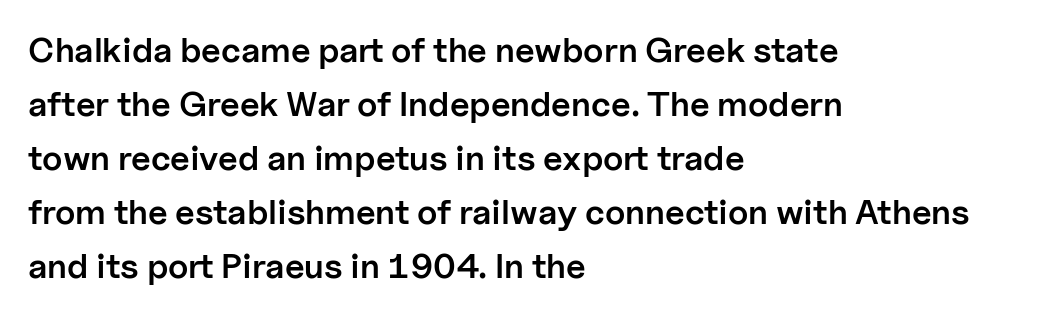
Q: Is the text bold? A: Semi-bold.
Q: Is the text italic (slanted)? A: No, it is upright.
Q: Is the typeface a serif or a sans-serif typeface? A: Sans-serif.
Q: Is the text underlined? A: No.
Q: How is the paragraph aligned? A: Left-aligned.
Q: Is the spacing between letters normal or unusually wide? A: Normal.
Q: Is the spacing between lines tight, normal or loose? A: Normal.
Q: Width (condensed, normal, or wide)? A: Normal.
Q: Stroke contrast? A: Low.
Q: x-height? A: Medium.
Q: Monospaced? A: No.
